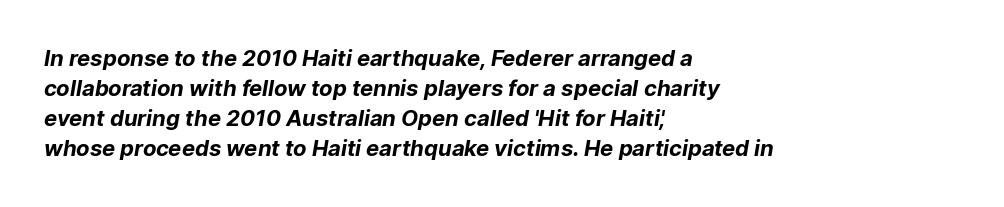
The image shows 22 px bold type; set left-aligned, normal line spacing (1.37x), normal letter spacing, not underlined.
